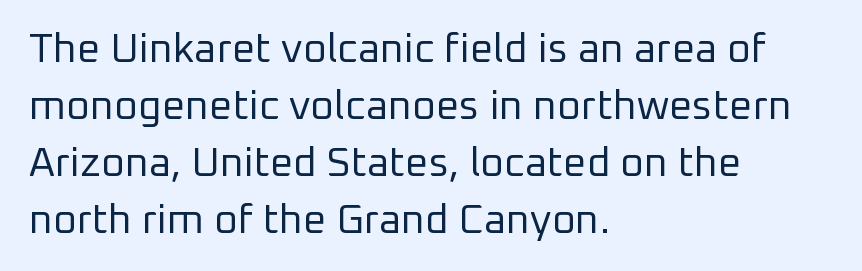
Q: Is the text bold? A: No.
Q: Is the text italic (slanted)? A: No, it is upright.
Q: Is the typeface a serif or a sans-serif typeface? A: Sans-serif.
Q: Is the text underlined? A: No.
Q: How is the paragraph aligned? A: Left-aligned.
Q: Is the spacing between letters normal or unusually wide? A: Normal.
Q: Is the spacing between lines tight, normal or loose? A: Normal.
Q: Width (condensed, normal, or wide)? A: Normal.
Q: Stroke contrast? A: Low.
Q: x-height? A: Medium.
Q: Monospaced? A: No.
